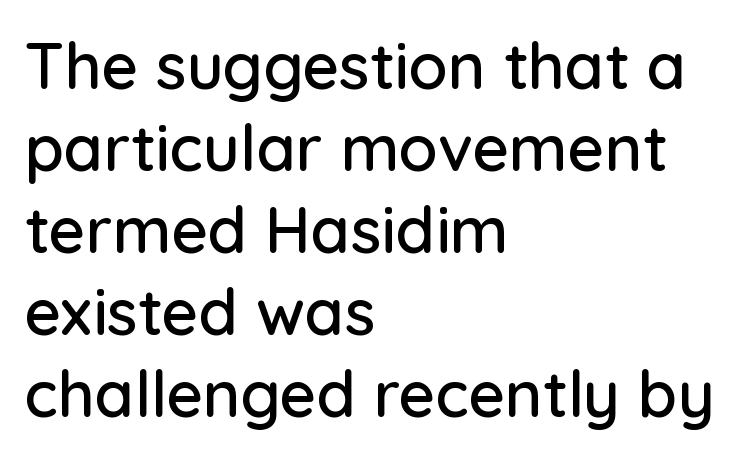
The image shows 64 px sans-serif type, upright; set left-aligned, normal line spacing (1.28x), normal letter spacing, not underlined; low stroke contrast and a medium x-height.
